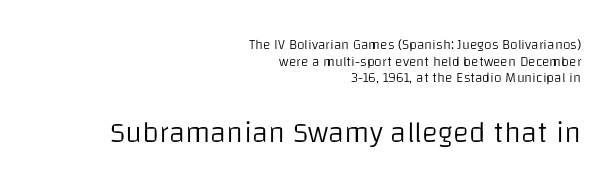
Q: Is the text bold? A: No.
Q: Is the text italic (slanted)? A: No, it is upright.
Q: Is the typeface a serif or a sans-serif typeface? A: Sans-serif.
Q: Is the text underlined? A: No.
Q: How is the paragraph aligned? A: Right-aligned.
Q: Is the spacing between letters normal or unusually wide? A: Normal.
Q: Which block of text is set in a larger size, the first (top) or the second (bottom)? A: The second (bottom) one.
Q: Width (condensed, normal, or wide)? A: Normal.
Q: Stroke contrast? A: Low.
Q: x-height? A: Large.
Q: Monospaced? A: No.
